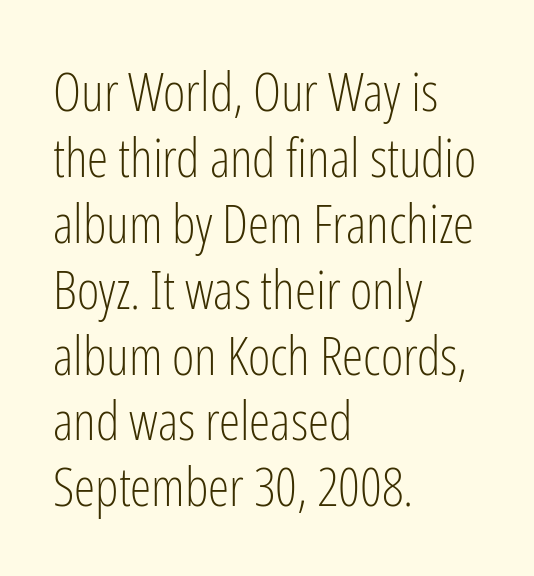
Q: Is the text bold? A: No.
Q: Is the text italic (slanted)? A: No, it is upright.
Q: Is the typeface a serif or a sans-serif typeface? A: Sans-serif.
Q: Is the text underlined? A: No.
Q: How is the paragraph aligned? A: Left-aligned.
Q: Is the spacing between letters normal or unusually wide? A: Normal.
Q: Width (condensed, normal, or wide)? A: Condensed.
Q: Stroke contrast? A: Low.
Q: x-height? A: Medium.
Q: Monospaced? A: No.
